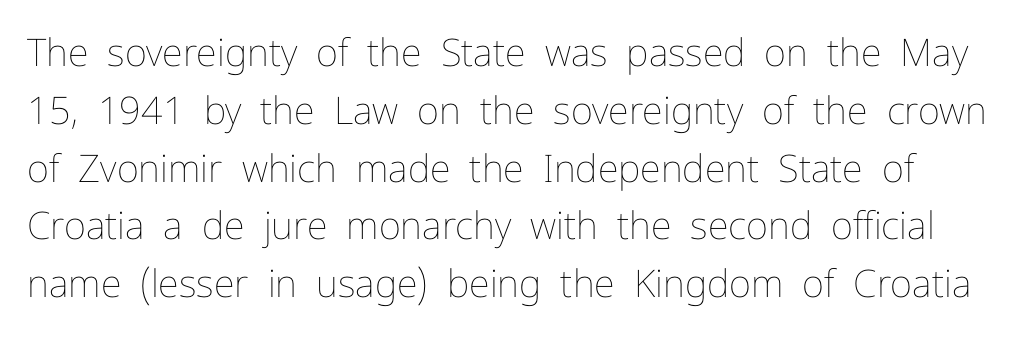
The image shows 38 px thin type, upright; set normal line spacing (1.52x), normal letter spacing, not underlined; low stroke contrast and a medium x-height.
